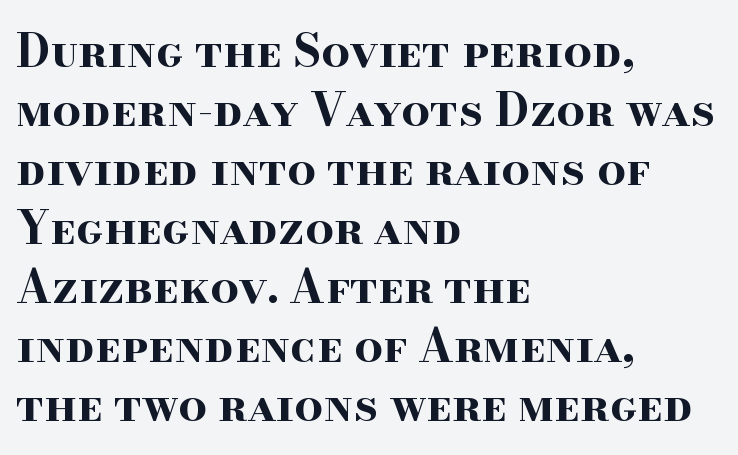
{"serif": "yes", "italic": "no", "bold": "yes", "weight": "bold", "width": "wide", "stroke_contrast": "high", "x_height": "small", "monospaced": "no", "underline": "no", "align": "left", "line_spacing": "normal", "line_spacing_ratio": 1.31, "letter_spacing": "normal", "letter_spacing_em": 0.0, "glyph_px": 45}
